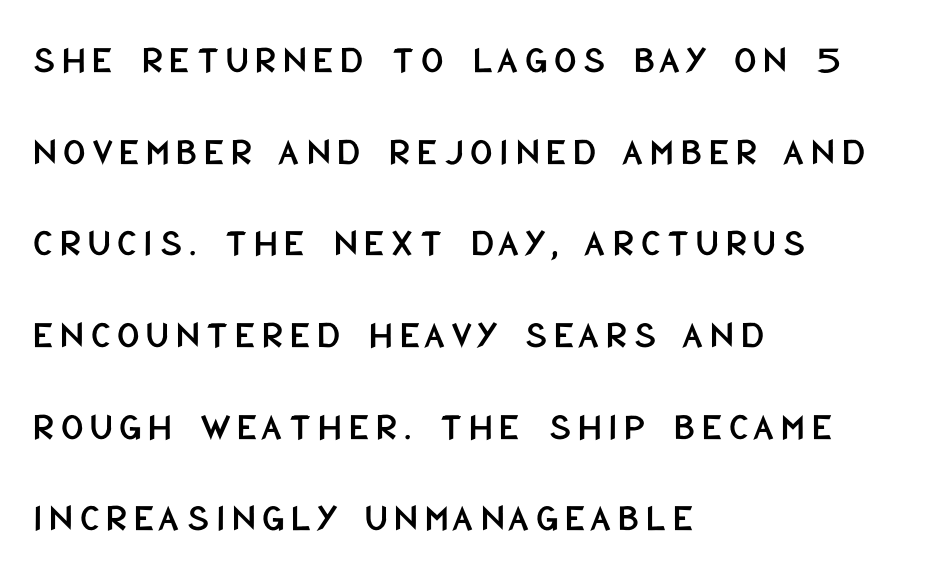
To sum up the face: it is a sans, with no serifs. Words float on clear page, feet unadorned. The space between consecutive lines is lavish. The specimen reads as upright at a glance.
